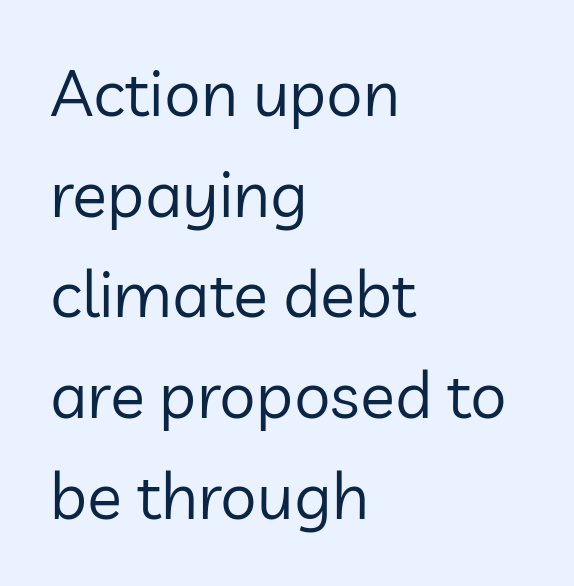
Visually the block forms a straight wall on the left and a jagged coastline on the right. Does the leading feel generous? No, just average. Character widths vary here, with narrow letters taking less room than wide ones. Letters rest on an invisible, unmarked baseline. These glyphs show unthickened strokes, regular width or finer.
